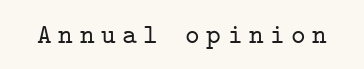
Q: Is the text italic (slanted)? A: No, it is upright.
Q: Is the typeface a serif or a sans-serif typeface? A: Serif.
Q: Is the text underlined? A: No.
Q: Is the spacing between letters normal or unusually wide? A: Unusually wide.
Q: Width (condensed, normal, or wide)? A: Normal.
Q: Stroke contrast? A: Low.
Q: x-height? A: Medium.
Q: Monospaced? A: Yes.
